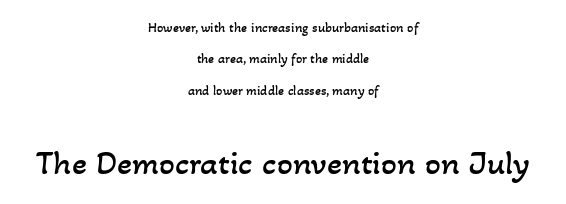
{"bold": "no", "weight": "regular", "width": "normal", "stroke_contrast": "low", "x_height": "small", "monospaced": "no", "underline": "no", "align": "center", "line_spacing": "loose", "line_spacing_ratio": 2.25, "letter_spacing": "normal", "letter_spacing_em": 0.0, "larger_block": "second", "size_ratio": 2.5, "glyph_px": 35}
